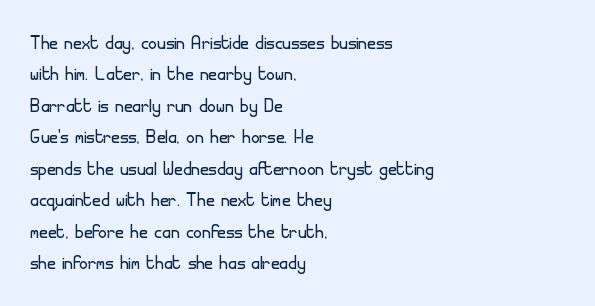
{"italic": "no", "bold": "no", "underline": "no", "align": "left", "line_spacing": "normal", "line_spacing_ratio": 1.31, "letter_spacing": "normal", "letter_spacing_em": 0.0, "glyph_px": 24}
